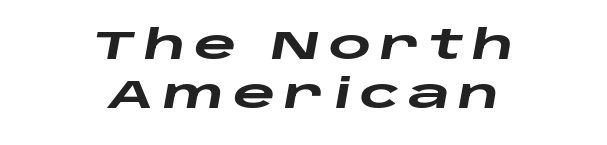
Q: Is the text bold? A: Yes.
Q: Is the text italic (slanted)? A: Yes, it leans right by about 10 degrees.
Q: Is the text underlined? A: No.
Q: How is the paragraph aligned? A: Centered.
Q: Is the spacing between letters normal or unusually wide? A: Unusually wide.
Q: Width (condensed, normal, or wide)? A: Wide.
Q: Stroke contrast? A: Low.
Q: x-height? A: Large.
Q: Monospaced? A: No.
